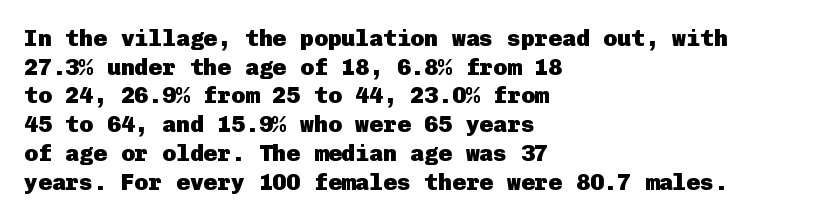
The image shows 23 px bold type, upright; set left-aligned, normal line spacing (1.25x), normal letter spacing, not underlined.
